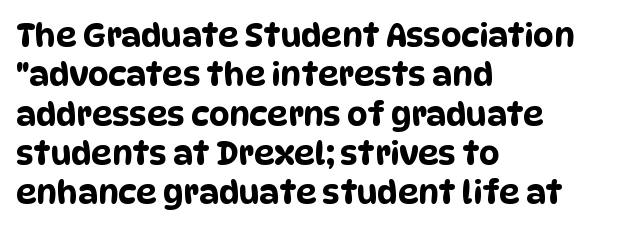
Q: Is the typeface a serif or a sans-serif typeface? A: Sans-serif.
Q: Is the text underlined? A: No.
Q: How is the paragraph aligned? A: Left-aligned.
Q: Is the spacing between letters normal or unusually wide? A: Normal.
Q: Width (condensed, normal, or wide)? A: Condensed.
Q: Stroke contrast? A: Low.
Q: x-height? A: Large.
Q: Monospaced? A: No.
